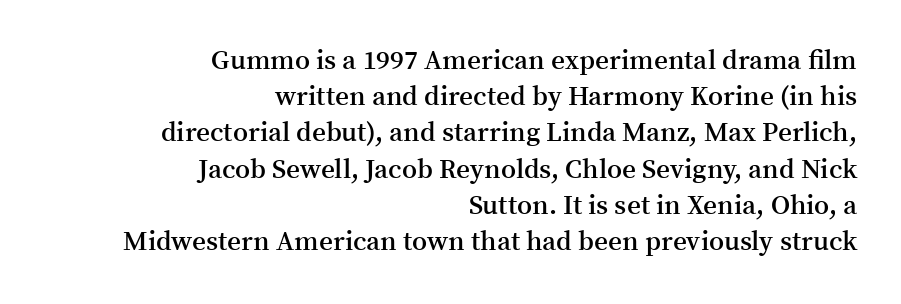
{"italic": "no", "bold": "semi", "underline": "no", "align": "right", "line_spacing": "normal", "line_spacing_ratio": 1.34, "letter_spacing": "normal", "letter_spacing_em": 0.0, "glyph_px": 27}
